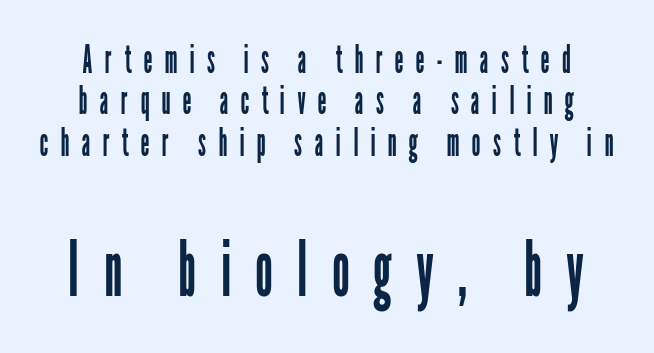
Letters have the restrained weight of plain body copy at most. Students, note that the glyphs here are deliberately spaced far apart. These lines huddle together more closely than default settings would place them. This sample uses an upright cut, with every glyph sitting square on the baseline. Serif or sans? Sans — the stroke terminals are bare.
